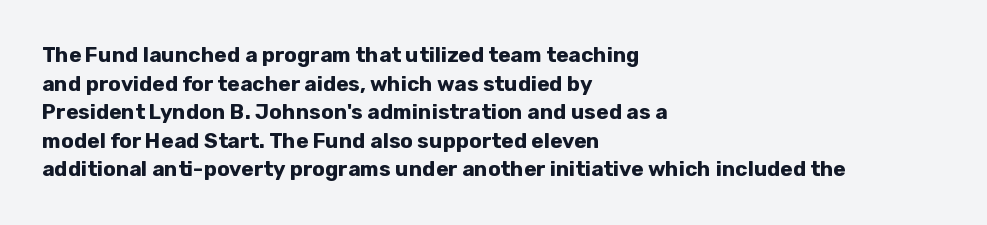
The image shows 21 px bold type, upright; set left-aligned, normal line spacing (1.36x), normal letter spacing, not underlined.
